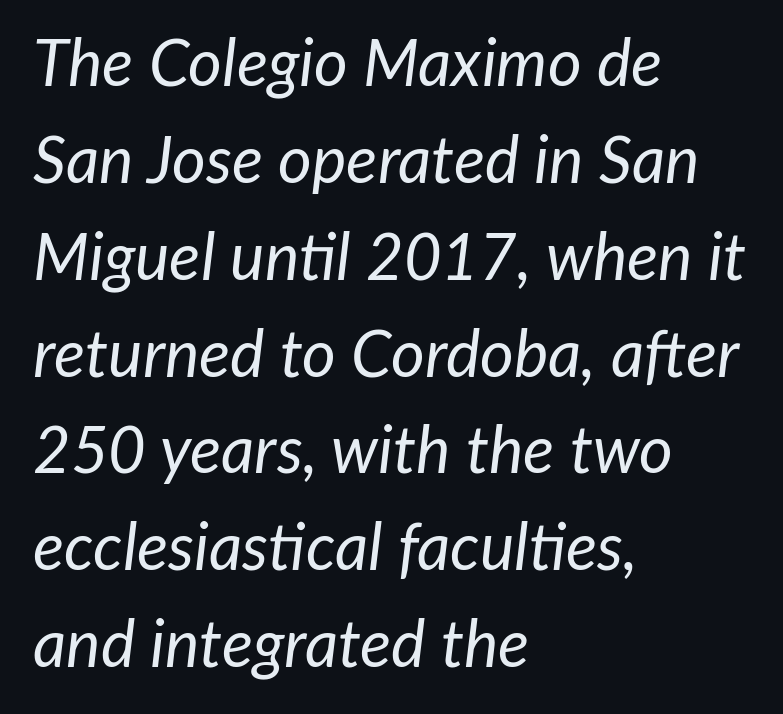
Q: Is the text bold? A: No.
Q: Is the text italic (slanted)? A: Yes, it leans right by about 7 degrees.
Q: Is the text underlined? A: No.
Q: How is the paragraph aligned? A: Left-aligned.
Q: Is the spacing between letters normal or unusually wide? A: Normal.
Q: Is the spacing between lines tight, normal or loose? A: Normal.
Q: Width (condensed, normal, or wide)? A: Normal.
Q: Stroke contrast? A: Low.
Q: x-height? A: Medium.
Q: Monospaced? A: No.
